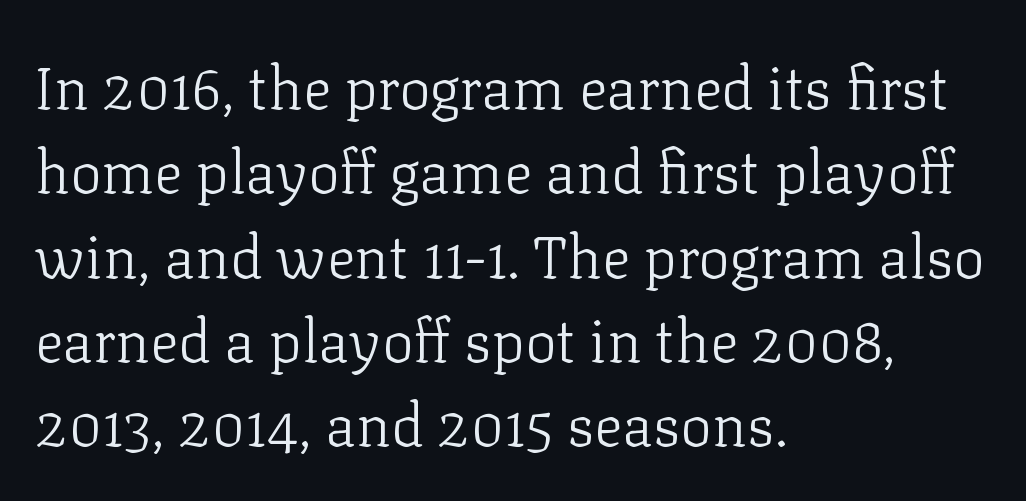
Stems and bowls with no extra thickness — not bold. The characters display serif detailing at their extremities. The passage shown stacks its lines at a standard gap. Note the varied advance widths — an 'i' is clearly narrower than an 'm'. Glyph-to-glyph distance matches everyday printed text.
